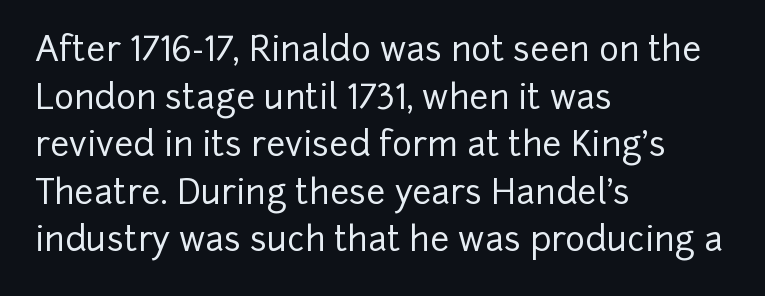
Q: Is the text italic (slanted)? A: No, it is upright.
Q: Is the typeface a serif or a sans-serif typeface? A: Sans-serif.
Q: Is the text underlined? A: No.
Q: How is the paragraph aligned? A: Left-aligned.
Q: Is the spacing between letters normal or unusually wide? A: Normal.
Q: Is the spacing between lines tight, normal or loose? A: Normal.
Q: Width (condensed, normal, or wide)? A: Normal.
Q: Stroke contrast? A: Low.
Q: x-height? A: Medium.
Q: Monospaced? A: No.
